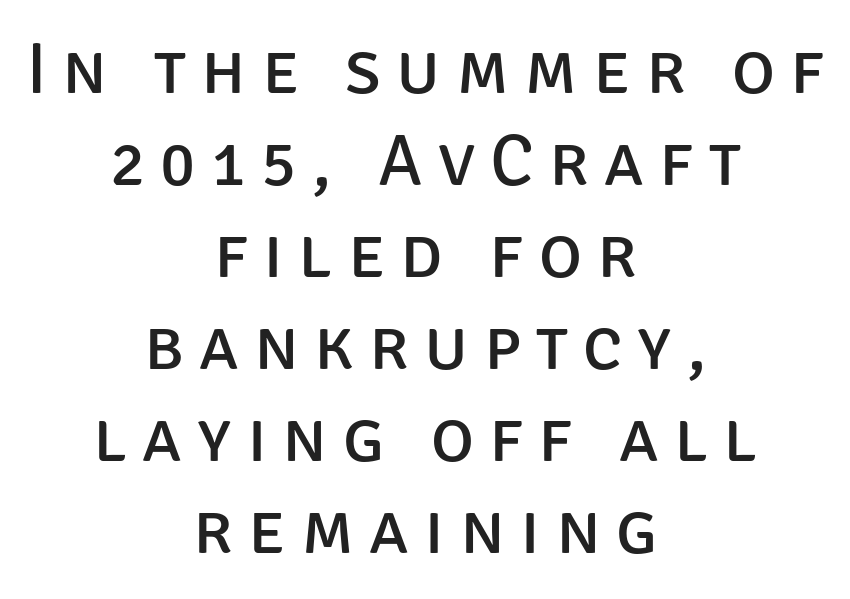
{"serif": "no", "italic": "no", "bold": "no", "weight": "regular", "width": "normal", "stroke_contrast": "low", "x_height": "large", "monospaced": "no", "underline": "no", "align": "center", "line_spacing": "normal", "line_spacing_ratio": 1.26, "letter_spacing": "wide", "letter_spacing_em": 0.21, "glyph_px": 73}
